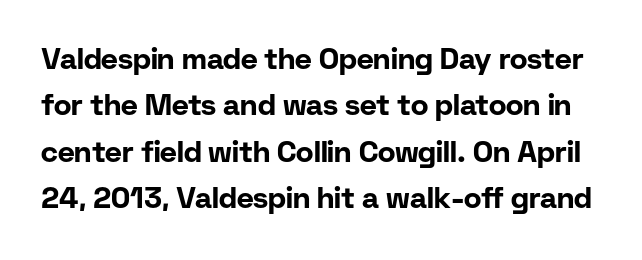
Q: Is the text bold? A: Yes.
Q: Is the text italic (slanted)? A: No, it is upright.
Q: Is the typeface a serif or a sans-serif typeface? A: Sans-serif.
Q: Is the text underlined? A: No.
Q: Is the spacing between letters normal or unusually wide? A: Normal.
Q: Is the spacing between lines tight, normal or loose? A: Normal.
Q: Width (condensed, normal, or wide)? A: Normal.
Q: Stroke contrast? A: Low.
Q: x-height? A: Medium.
Q: Monospaced? A: No.
